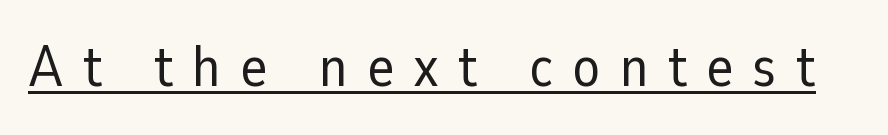
Q: Is the text bold? A: No.
Q: Is the text italic (slanted)? A: No, it is upright.
Q: Is the typeface a serif or a sans-serif typeface? A: Sans-serif.
Q: Is the text underlined? A: Yes.
Q: Is the spacing between letters normal or unusually wide? A: Unusually wide.
Q: Width (condensed, normal, or wide)? A: Normal.
Q: Stroke contrast? A: Low.
Q: x-height? A: Medium.
Q: Monospaced? A: No.
